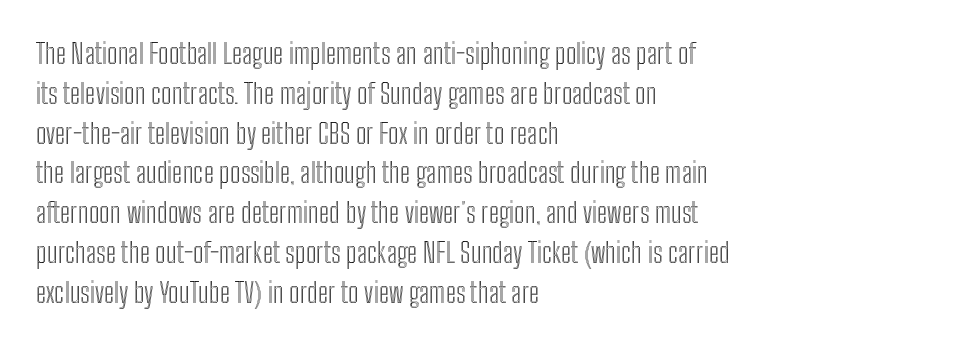
Nobody drew a line under any word here. Words appear dense and cohesive because spacing is normal. Looks like regular typesetting: each glyph gets only the width it needs. Whoever set this chose a conventional vertical rhythm. Horizontal alignment here is leftward, the default for most running prose.
